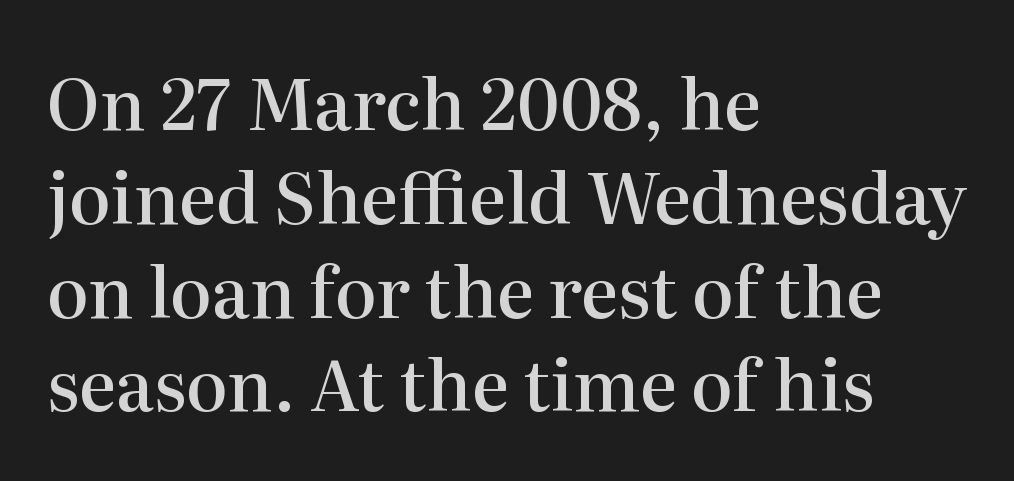
Do the characters align in a grid? No, the font is proportional. The baseline area is clear. Short note: letters normally spaced. These lines stack with their left ends in a neat column. The typeface chosen for these lines features serifs.
